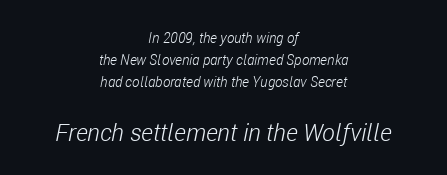
The image shows 24 px text type, italic (leaning right); set centered, normal line spacing (1.58x), normal letter spacing, not underlined; the second (bottom) block is 1.71x larger.
